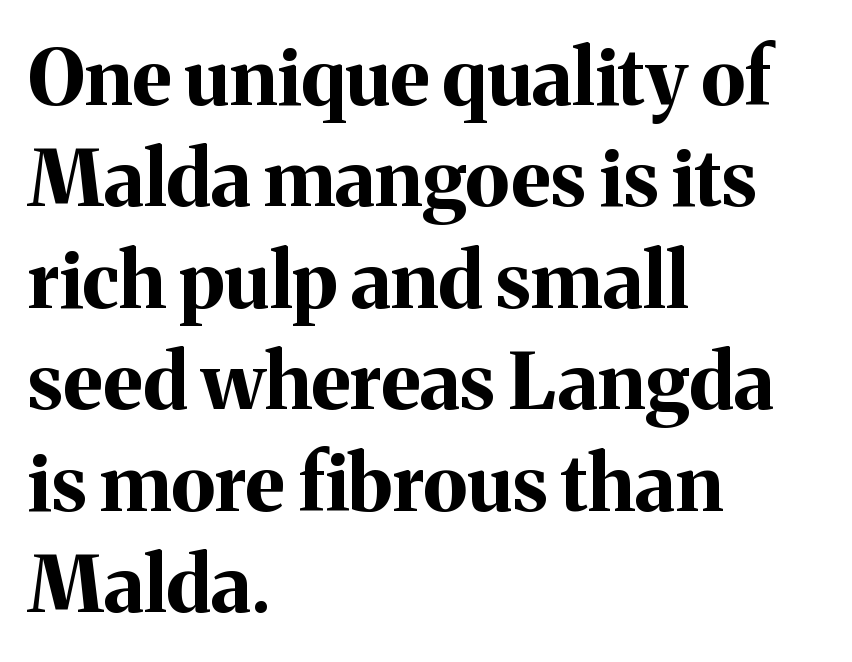
The image shows 78 px bold serif type, upright; set left-aligned, normal line spacing (1.3x), normal letter spacing, not underlined; medium stroke contrast and a medium x-height.
